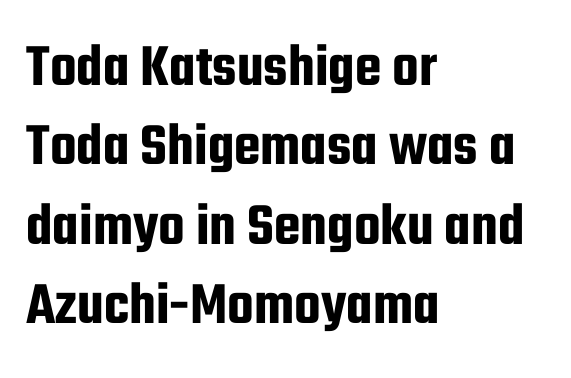
The image shows 61 px condensed sans-serif type, upright; set left-aligned, normal line spacing (1.3x), normal letter spacing, not underlined; low stroke contrast and a medium x-height.
